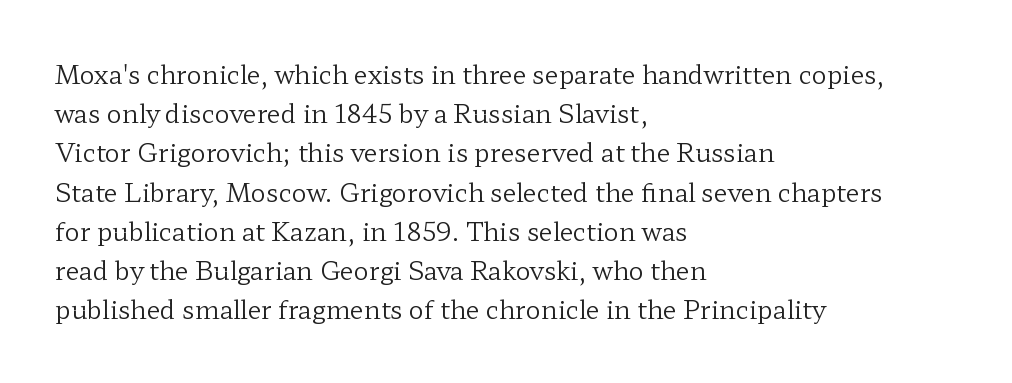
The image shows 25 px text type, upright; set left-aligned, normal line spacing (1.57x), normal letter spacing, not underlined.
